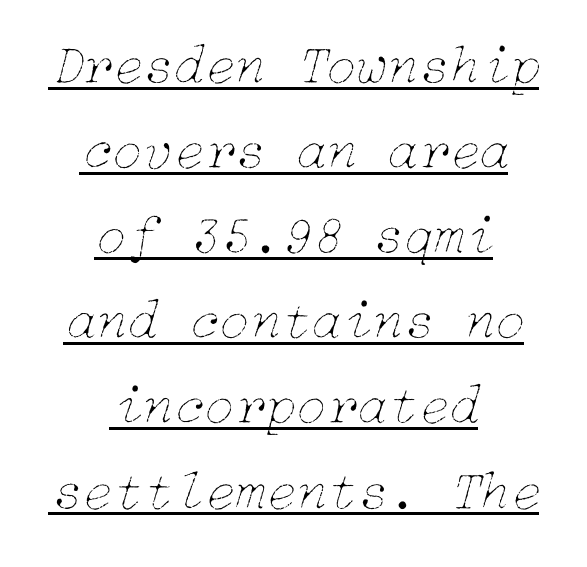
{"italic": "yes", "lean": "right", "slant_degrees": 15, "bold": "no", "weight": "thin", "width": "normal", "stroke_contrast": "low", "x_height": "medium", "underline": "yes", "align": "center", "line_spacing": "normal", "line_spacing_ratio": 1.52, "letter_spacing": "normal", "letter_spacing_em": 0.0, "glyph_px": 56}
